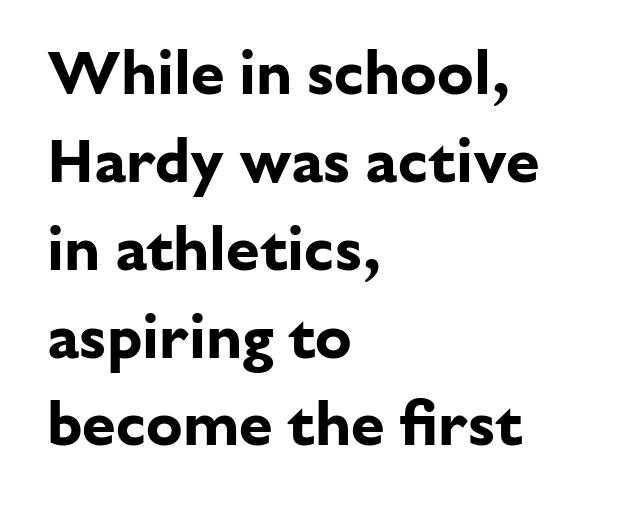
{"serif": "no", "italic": "no", "bold": "yes", "weight": "bold", "width": "normal", "stroke_contrast": "low", "x_height": "medium", "monospaced": "no", "underline": "no", "align": "left", "line_spacing": "normal", "line_spacing_ratio": 1.44, "letter_spacing": "normal", "letter_spacing_em": 0.0, "glyph_px": 61}
